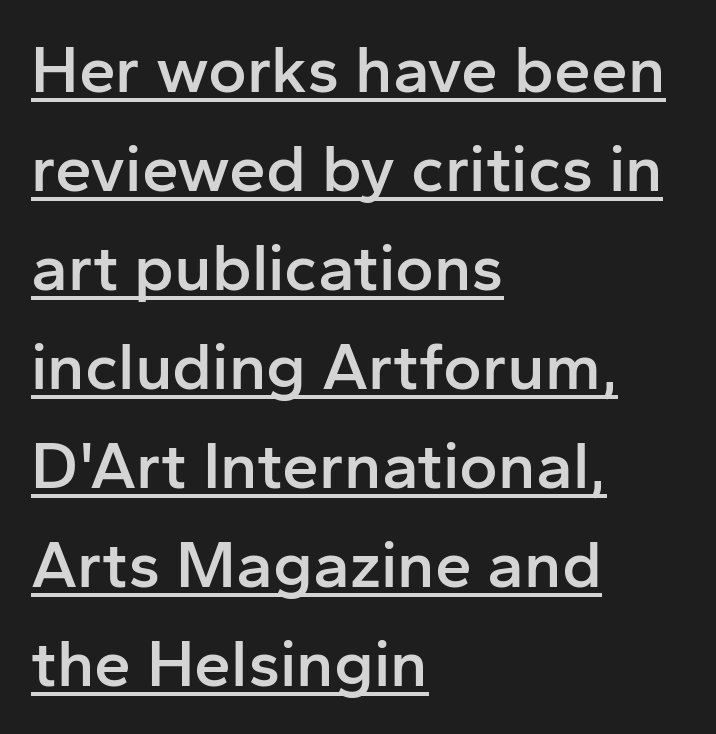
The image shows 66 px semibold sans-serif type, upright; set left-aligned, normal line spacing (1.5x), normal letter spacing, underlined; low stroke contrast and a medium x-height.
